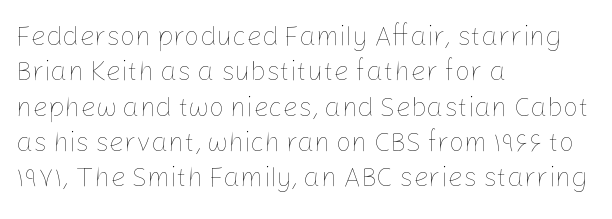
The image shows 27 px text type, upright; set left-aligned, normal line spacing (1.31x), normal letter spacing, not underlined.
